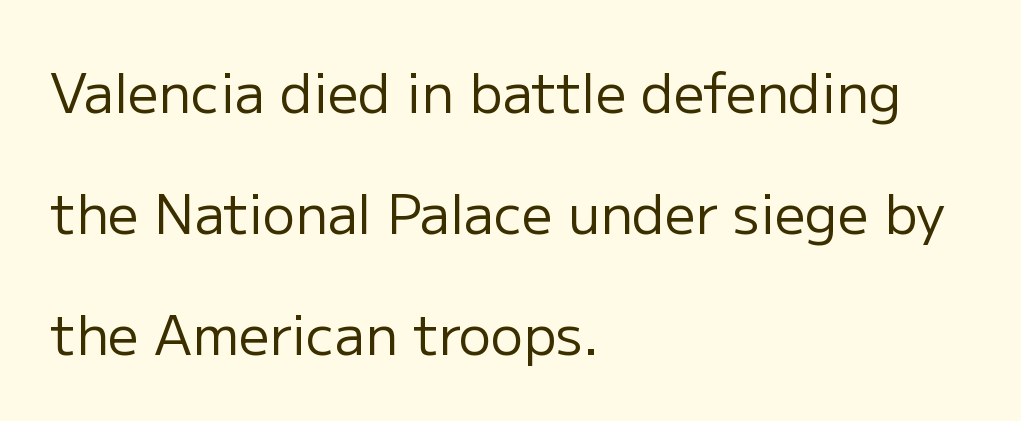
Q: Is the text bold? A: No.
Q: Is the text italic (slanted)? A: No, it is upright.
Q: Is the typeface a serif or a sans-serif typeface? A: Sans-serif.
Q: Is the text underlined? A: No.
Q: How is the paragraph aligned? A: Left-aligned.
Q: Is the spacing between letters normal or unusually wide? A: Normal.
Q: Is the spacing between lines tight, normal or loose? A: Loose.
Q: Width (condensed, normal, or wide)? A: Normal.
Q: Stroke contrast? A: Low.
Q: x-height? A: Medium.
Q: Monospaced? A: No.
